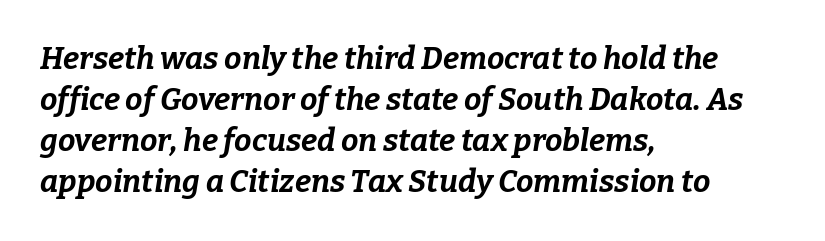
{"italic": "yes", "lean": "right", "slant_degrees": 9, "bold": "yes", "weight": "bold", "width": "normal", "stroke_contrast": "low", "x_height": "medium", "monospaced": "no", "underline": "no", "align": "left", "line_spacing": "normal", "line_spacing_ratio": 1.32, "letter_spacing": "normal", "letter_spacing_em": 0.0, "glyph_px": 31}
